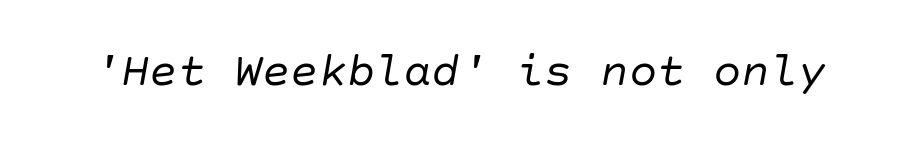
Spacing between characters is what you'd get straight out of the box. Caption: face not bold, strokes unweighted. Is the type slanted? Yes — the strokes lean at a clear angle. The baseline area is clear.
